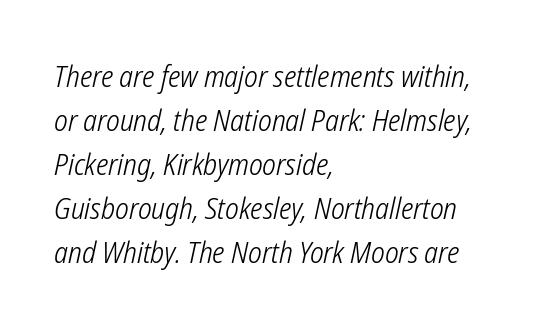
{"italic": "yes", "lean": "right", "slant_degrees": 12, "bold": "no", "weight": "light", "width": "condensed", "stroke_contrast": "low", "x_height": "medium", "monospaced": "no", "underline": "no", "align": "left", "line_spacing": "normal", "line_spacing_ratio": 1.47, "letter_spacing": "normal", "letter_spacing_em": 0.0, "glyph_px": 30}
